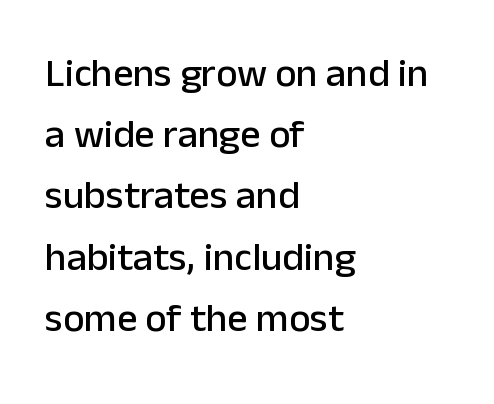
The image shows 40 px sans-serif type, upright; set left-aligned, normal line spacing (1.53x), normal letter spacing, not underlined; low stroke contrast and a medium x-height.
